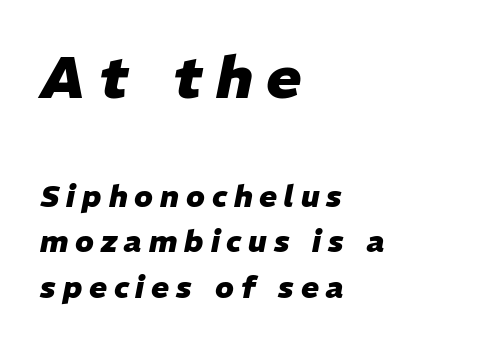
{"italic": "yes", "lean": "right", "slant_degrees": 11, "bold": "yes", "weight": "heavy", "width": "normal", "stroke_contrast": "low", "x_height": "medium", "monospaced": "no", "underline": "no", "align": "left", "line_spacing": "normal", "line_spacing_ratio": 1.52, "letter_spacing": "wide", "letter_spacing_em": 0.23, "larger_block": "first", "size_ratio": 1.97, "glyph_px": 59}
